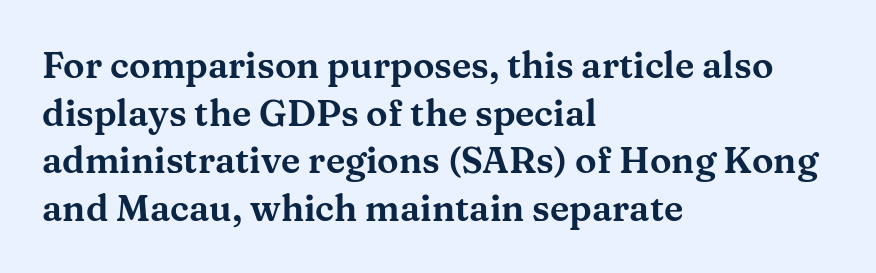
Q: Is the text italic (slanted)? A: No, it is upright.
Q: Is the typeface a serif or a sans-serif typeface? A: Serif.
Q: Is the text underlined? A: No.
Q: How is the paragraph aligned? A: Left-aligned.
Q: Is the spacing between letters normal or unusually wide? A: Normal.
Q: Is the spacing between lines tight, normal or loose? A: Normal.
Q: Width (condensed, normal, or wide)? A: Wide.
Q: Stroke contrast? A: Medium.
Q: x-height? A: Medium.
Q: Monospaced? A: No.
